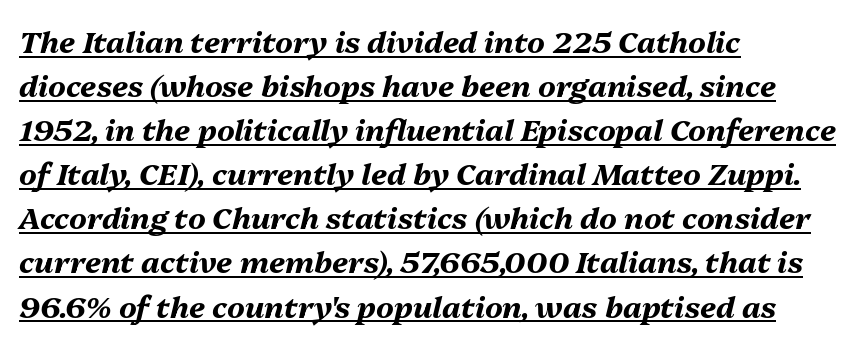
{"italic": "yes", "lean": "right", "slant_degrees": 13, "bold": "yes", "weight": "bold", "width": "normal", "stroke_contrast": "medium", "x_height": "medium", "monospaced": "no", "underline": "yes", "align": "left", "line_spacing": "normal", "line_spacing_ratio": 1.47, "letter_spacing": "normal", "letter_spacing_em": 0.0, "glyph_px": 30}
